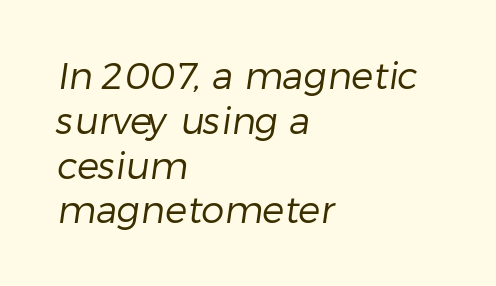
Short note: letters normally spaced. The face used here is proportionally spaced, like ordinary book or web type. Plain, unruled lines of type. The font sits on the lighter half of the weight spectrum, regular included. Casual observation: everything's shoved over to the left. The face used here is a sans, in the tradition of grotesques and geometrics.
